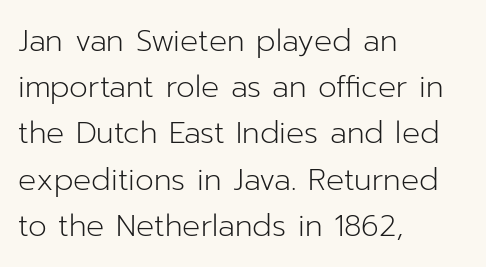
{"serif": "no", "italic": "no", "bold": "no", "weight": "light", "width": "normal", "stroke_contrast": "low", "x_height": "medium", "monospaced": "no", "underline": "no", "align": "left", "line_spacing": "normal", "line_spacing_ratio": 1.54, "letter_spacing": "normal", "letter_spacing_em": 0.0, "glyph_px": 30}
